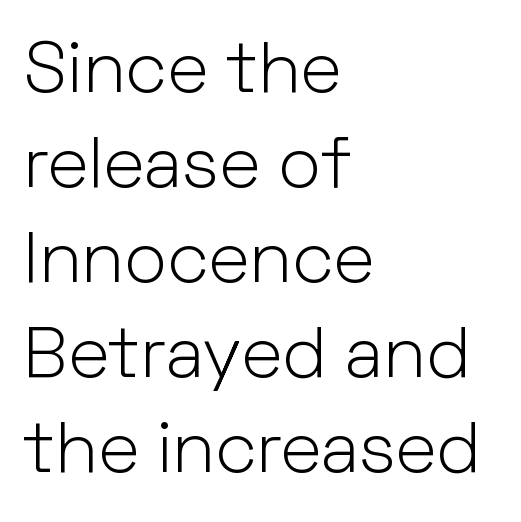
The image shows 72 px light sans-serif type, upright; set left-aligned, normal line spacing (1.32x), normal letter spacing, not underlined; low stroke contrast and a medium x-height.
